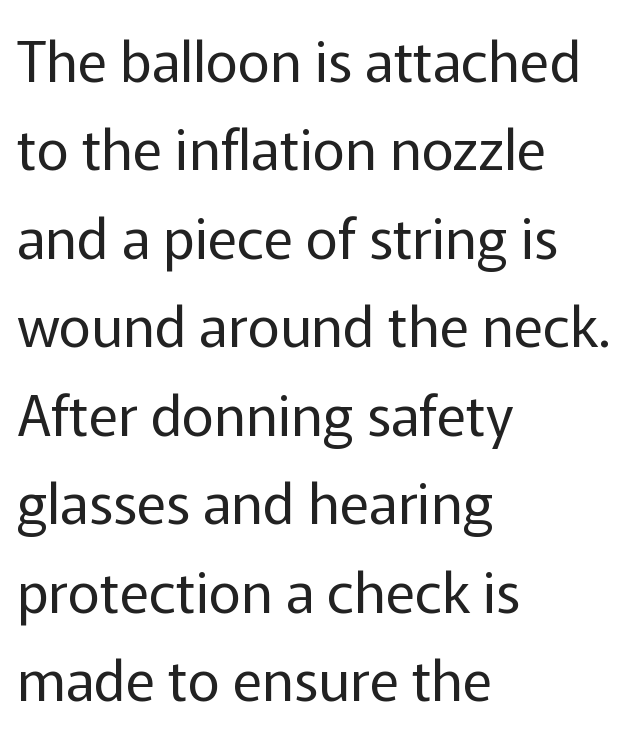
The image shows 56 px regular-weight sans-serif type, upright; set left-aligned, normal line spacing (1.58x), normal letter spacing, not underlined; low stroke contrast and a medium x-height.
